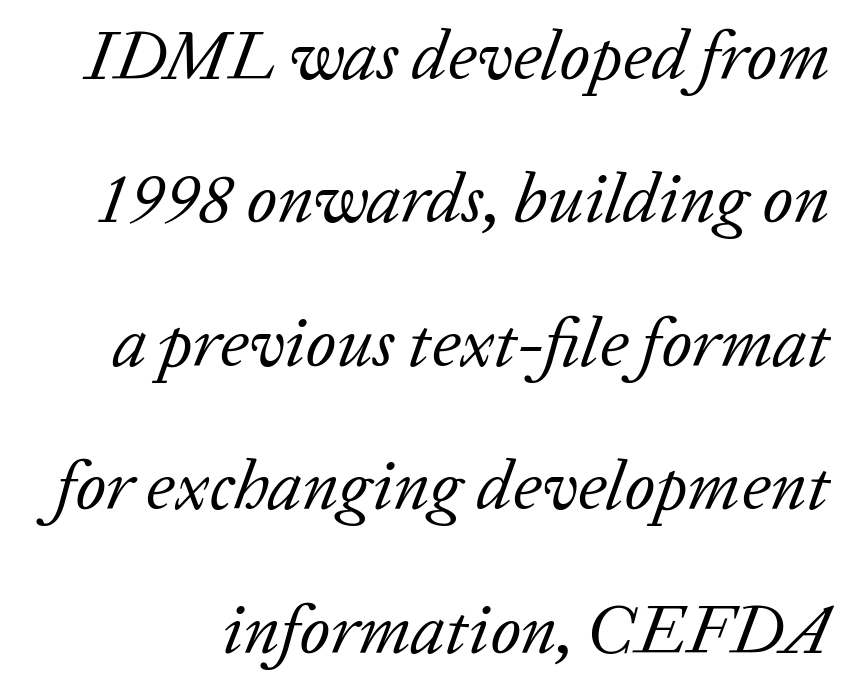
The image shows 70 px regular-weight serif type, italic (leaning right); set loose line spacing (2.05x), normal letter spacing, not underlined; low stroke contrast and a medium x-height.
